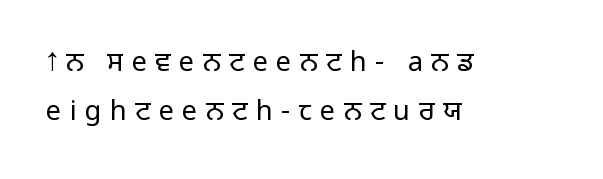
Notice how the passage keeps a crisp vertical edge on the left only. Look at the tracking — it's clearly loosened, letters drifting apart. Caption: face not bold, strokes unweighted. Quick note: underline off. A roman cut, with each character standing at attention.
